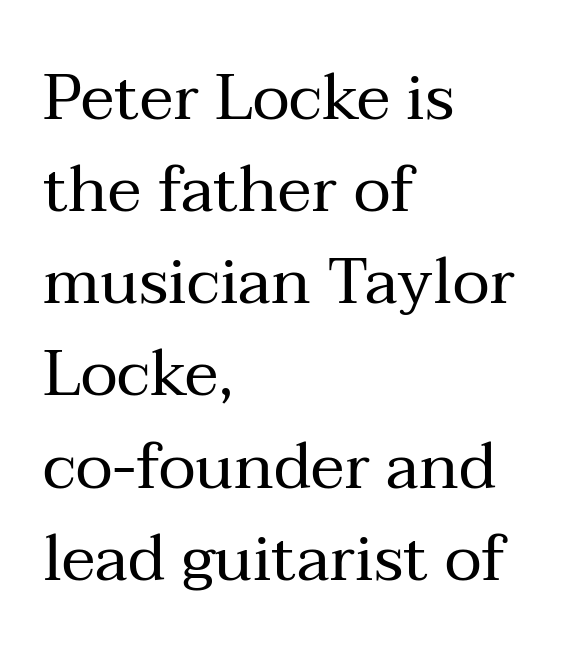
Q: Is the text bold? A: No.
Q: Is the text italic (slanted)? A: No, it is upright.
Q: Is the typeface a serif or a sans-serif typeface? A: Serif.
Q: Is the text underlined? A: No.
Q: How is the paragraph aligned? A: Left-aligned.
Q: Is the spacing between letters normal or unusually wide? A: Normal.
Q: Is the spacing between lines tight, normal or loose? A: Normal.
Q: Width (condensed, normal, or wide)? A: Normal.
Q: Stroke contrast? A: Medium.
Q: x-height? A: Medium.
Q: Monospaced? A: No.
